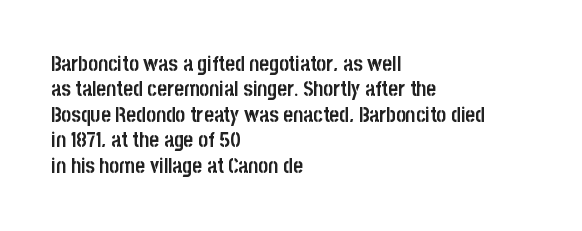
The gaps between neighbouring characters are ordinary and unremarkable. Heavy, bold letterforms. Posture: straight, roman, zero tilt. Caption: multi-line text, flush left, ragged right. Clear beneath every line of the passage.
